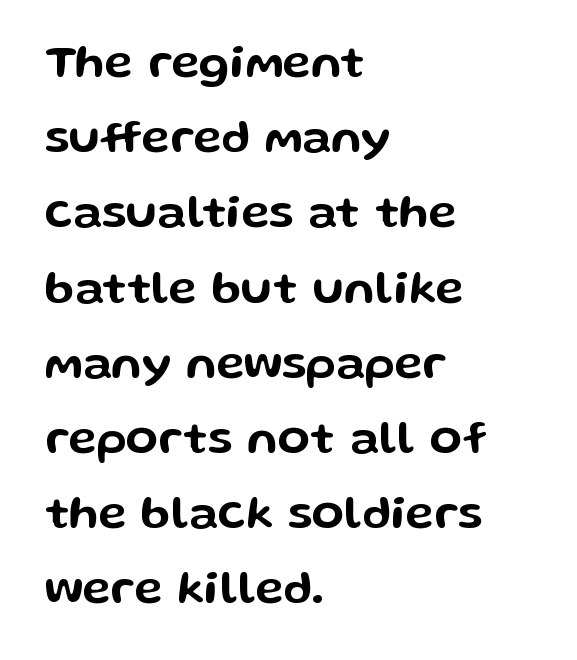
Is the block centered? No — it sits flush against the left margin. The designer left line spacing at the default. You could not count columns in this text — the font is proportionally spaced. Is the letter spacing exaggerated? No — it looks like the ordinary default. Observe the absence of serifs on each vertical stroke in this sample.
